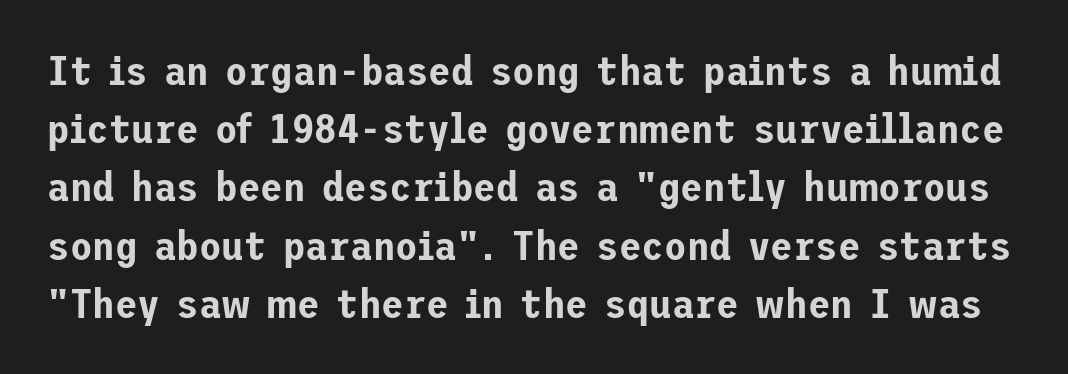
The strip under each line holds only bare page. The passage shown has conventional tracking throughout. Reading down the column, the eye jumps a familiar distance to each next line. Nothing sits at the stroke ends, so this counts as sans-serif. A typesetter would mark this as roman, not italic.
